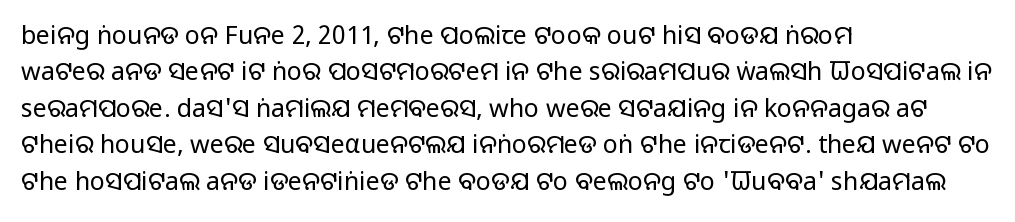
{"italic": "no", "bold": "no", "underline": "no", "align": "left", "line_spacing": "normal", "line_spacing_ratio": 1.46, "letter_spacing": "normal", "letter_spacing_em": 0.0, "glyph_px": 25}
